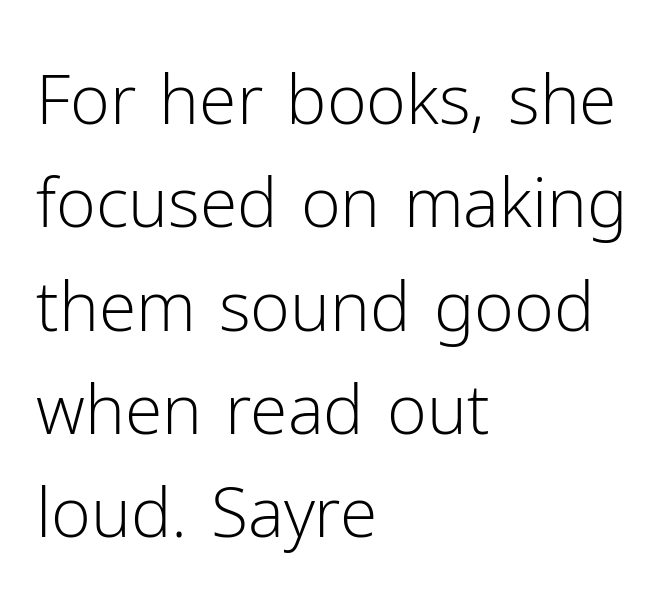
The image shows 68 px light sans-serif type, upright; set left-aligned, normal line spacing (1.52x), normal letter spacing, not underlined; low stroke contrast and a medium x-height.
